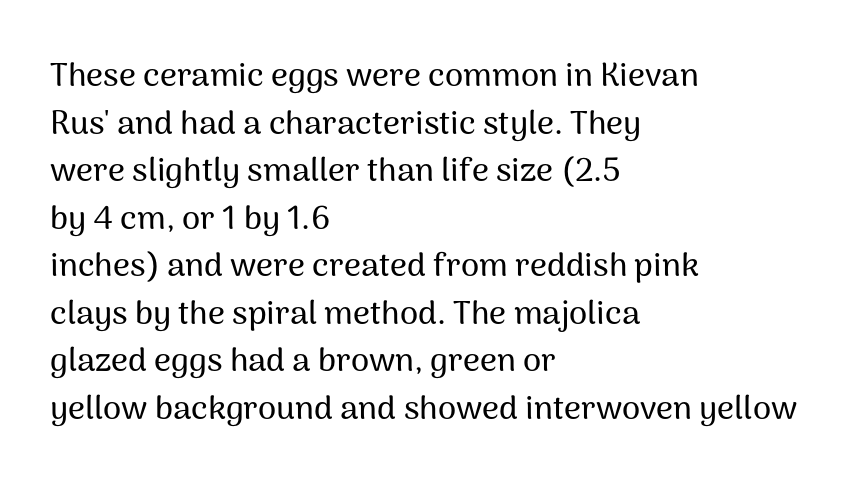
Q: Is the text italic (slanted)? A: No, it is upright.
Q: Is the typeface a serif or a sans-serif typeface? A: Sans-serif.
Q: Is the text underlined? A: No.
Q: How is the paragraph aligned? A: Left-aligned.
Q: Is the spacing between letters normal or unusually wide? A: Normal.
Q: Is the spacing between lines tight, normal or loose? A: Normal.
Q: Width (condensed, normal, or wide)? A: Normal.
Q: Stroke contrast? A: Medium.
Q: x-height? A: Medium.
Q: Monospaced? A: No.
